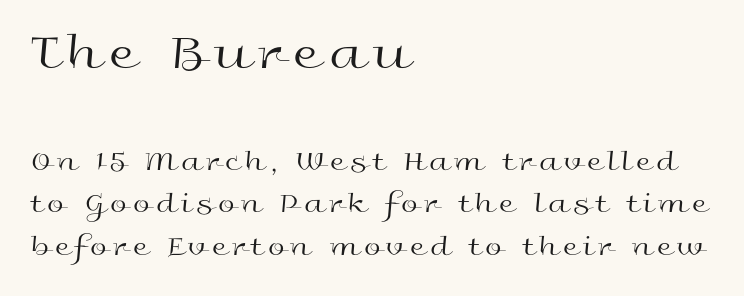
The image shows 53 px regular-weight, wide sans-serif type, upright; set left-aligned, normal line spacing (1.42x), not underlined; the first (top) block is 1.77x larger; a medium x-height.
